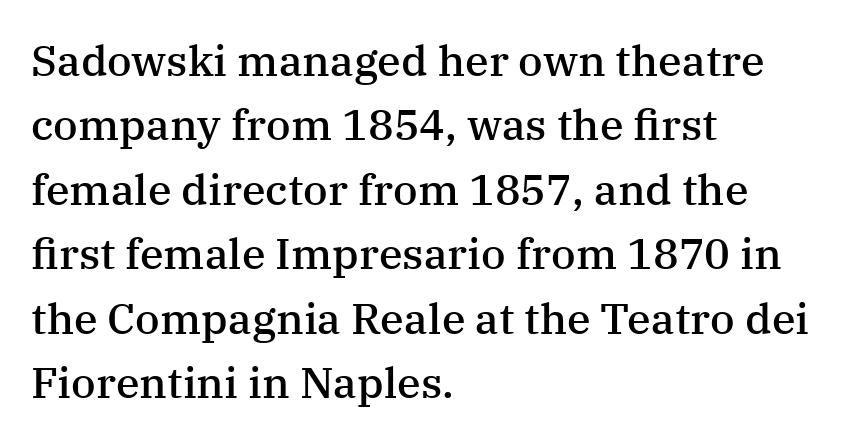
The image shows 43 px semibold serif type, upright; set left-aligned, normal line spacing (1.5x), normal letter spacing, not underlined; medium stroke contrast and a medium x-height.
